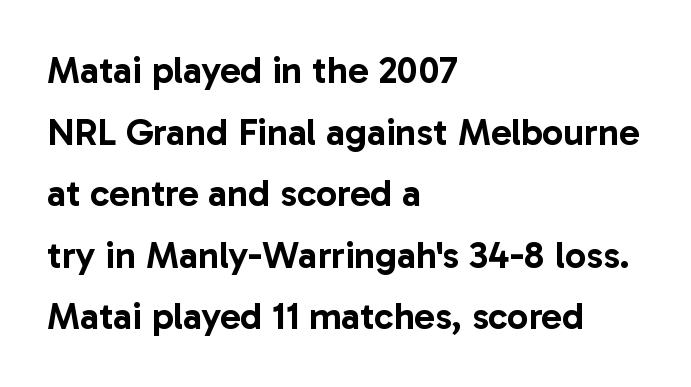
Q: Is the text italic (slanted)? A: No, it is upright.
Q: Is the typeface a serif or a sans-serif typeface? A: Sans-serif.
Q: Is the text underlined? A: No.
Q: How is the paragraph aligned? A: Left-aligned.
Q: Is the spacing between letters normal or unusually wide? A: Normal.
Q: Is the spacing between lines tight, normal or loose? A: Normal.
Q: Width (condensed, normal, or wide)? A: Normal.
Q: Stroke contrast? A: Low.
Q: x-height? A: Medium.
Q: Monospaced? A: No.
